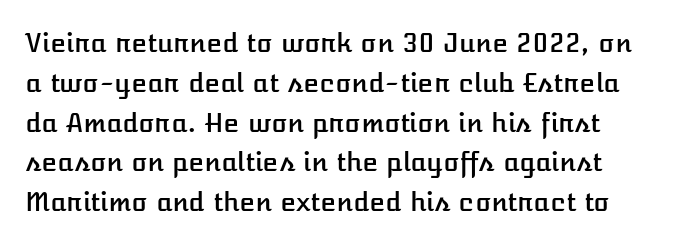
Nope, not italic — everything's standing straight. Each new line begins a customary step beneath the previous one. The strip under each line holds only bare page. Characters follow at the spacing the type designer built in.
